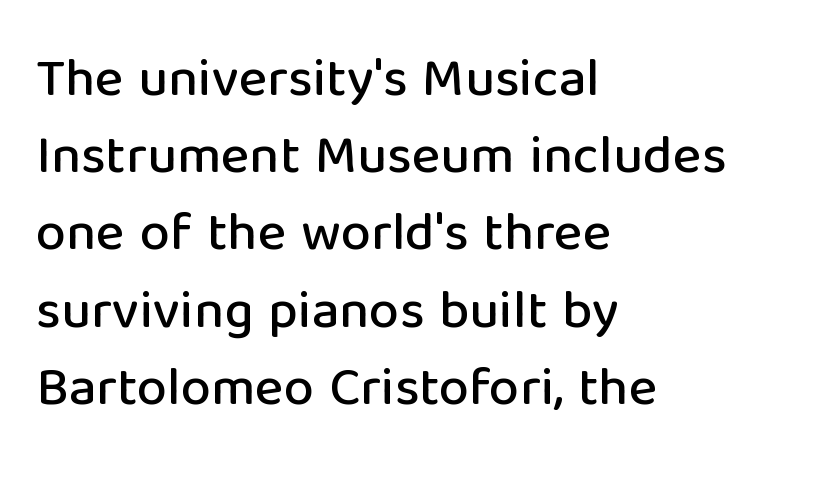
Q: Is the text italic (slanted)? A: No, it is upright.
Q: Is the typeface a serif or a sans-serif typeface? A: Sans-serif.
Q: Is the text underlined? A: No.
Q: How is the paragraph aligned? A: Left-aligned.
Q: Is the spacing between letters normal or unusually wide? A: Normal.
Q: Is the spacing between lines tight, normal or loose? A: Normal.
Q: Width (condensed, normal, or wide)? A: Normal.
Q: Stroke contrast? A: Low.
Q: x-height? A: Medium.
Q: Monospaced? A: No.
